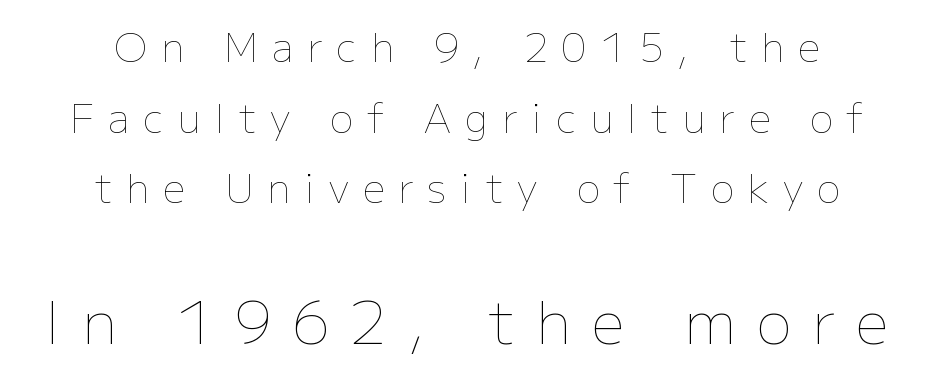
Q: Is the text bold? A: No.
Q: Is the text italic (slanted)? A: No, it is upright.
Q: Is the text underlined? A: No.
Q: How is the paragraph aligned? A: Centered.
Q: Is the spacing between letters normal or unusually wide? A: Unusually wide.
Q: Which block of text is set in a larger size, the first (top) or the second (bottom)? A: The second (bottom) one.
Q: Width (condensed, normal, or wide)? A: Normal.
Q: Stroke contrast? A: Low.
Q: x-height? A: Medium.
Q: Monospaced? A: No.
